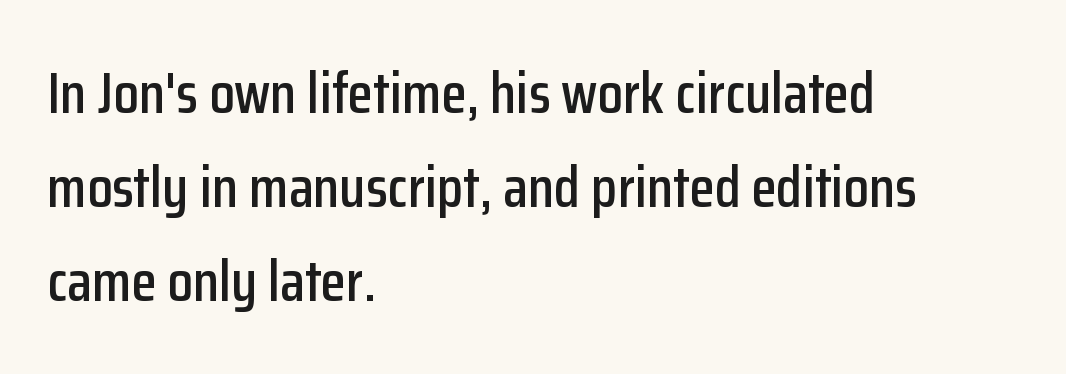
The type is set solid horizontally, with unmodified tracking. The zone under the glyphs is completely vacant. Posture: upright roman. The passage shown stacks its lines at a standard gap. A typesetter would label this face a sans. The rag falls on the right side of this text block.
